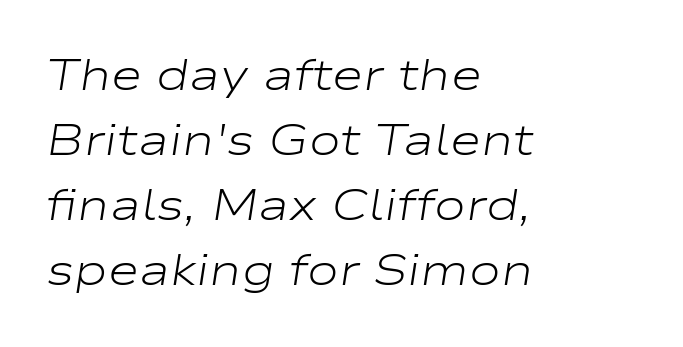
Every row of glyphs begins at an identical x-position on the left. Tracking value appears to be zero — textbook default spacing. Counters stay open thanks to moderate or lighter strokes. Every character sits at an angle, as italics do.
